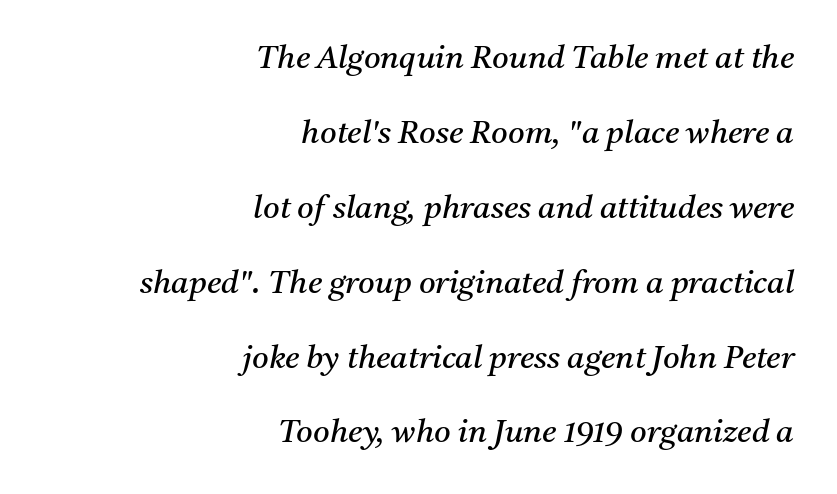
Looks like regular typesetting: each glyph gets only the width it needs. Bare-footed words on every line. A typesetter would call this zero additional tracking. Teacher's note: observe the even right margin — that is flush-right alignment. Unlike a clean sans, this face finishes its strokes with serifs. When letters slant like this, we call the style italic.
